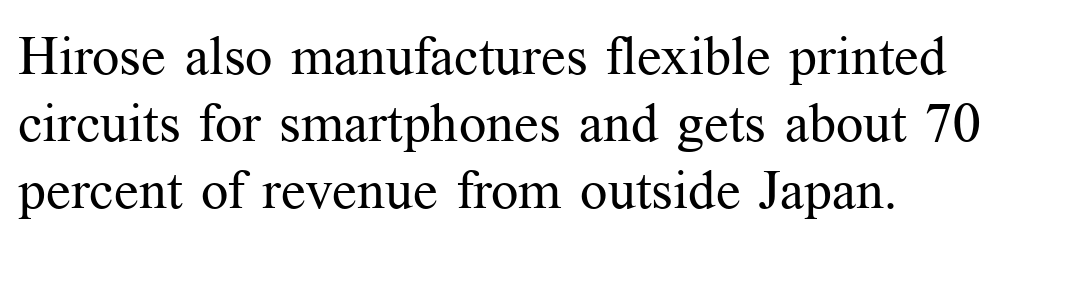
Honestly, there is no underline to notice here at all. Which margin do the lines hug? The left one — the right edge is uneven. Compared with typical body copy, the letter spacing here is the same. The lettering stays uniformly vertical, giving the passage a roman look.
